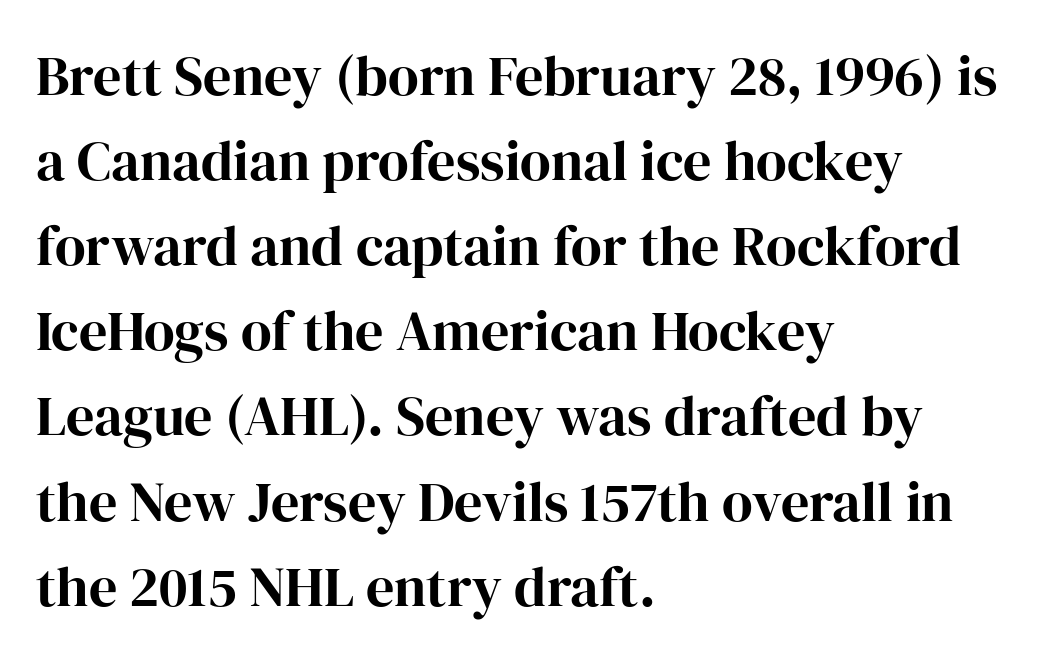
{"serif": "yes", "italic": "no", "bold": "yes", "weight": "bold", "width": "normal", "stroke_contrast": "high", "x_height": "medium", "monospaced": "no", "underline": "no", "align": "left", "line_spacing": "normal", "line_spacing_ratio": 1.52, "letter_spacing": "normal", "letter_spacing_em": 0.0, "glyph_px": 56}
